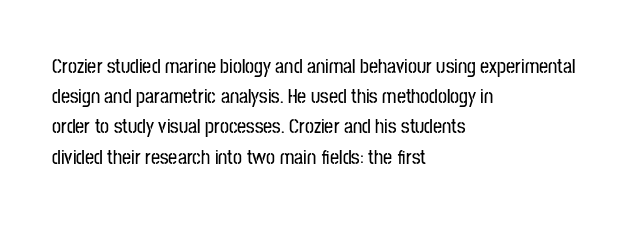
Q: Is the text italic (slanted)? A: No, it is upright.
Q: Is the text underlined? A: No.
Q: How is the paragraph aligned? A: Left-aligned.
Q: Is the spacing between letters normal or unusually wide? A: Normal.
Q: Is the spacing between lines tight, normal or loose? A: Normal.
